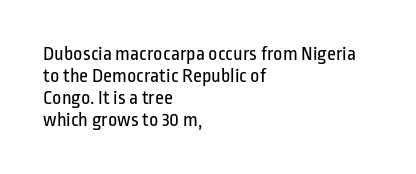
The image shows 20 px text type, upright; set left-aligned, tight line spacing (1.1x), normal letter spacing, not underlined.
